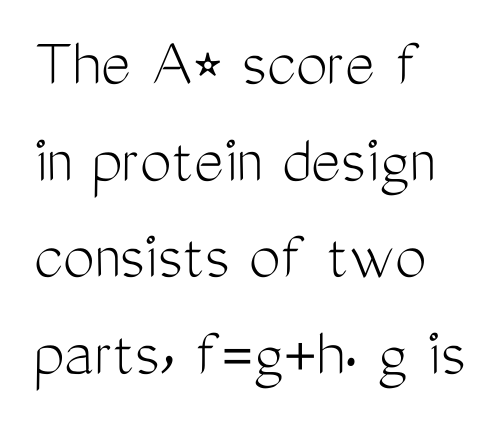
The image shows 71 px light, condensed sans-serif type, upright; set left-aligned, normal line spacing (1.36x), normal letter spacing, not underlined; medium stroke contrast and a medium x-height.
